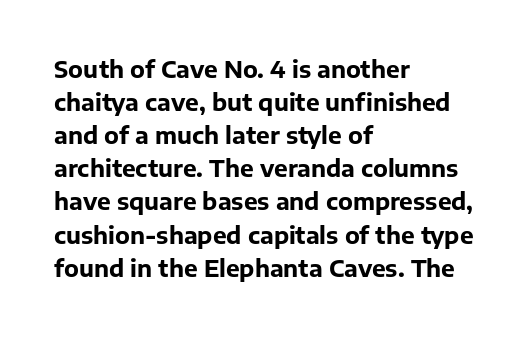
The image shows 23 px bold type, upright; set left-aligned, normal line spacing (1.44x), normal letter spacing, not underlined.
